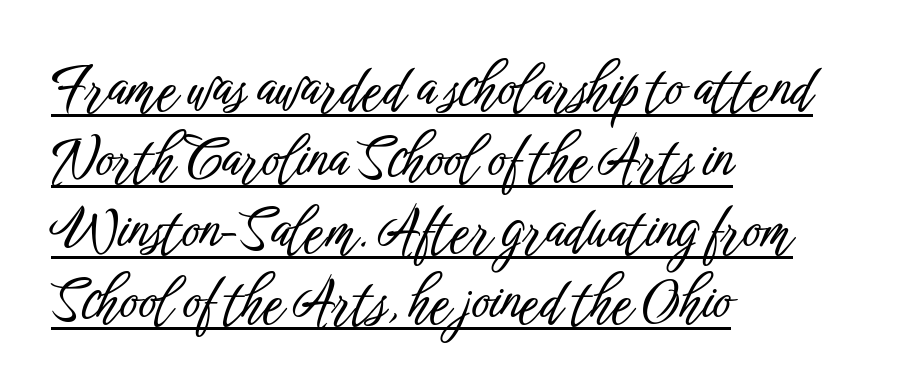
{"serif": "no", "width": "condensed", "stroke_contrast": "low", "x_height": "medium", "monospaced": "no", "underline": "yes", "align": "left", "line_spacing": "normal", "line_spacing_ratio": 1.29, "letter_spacing": "normal", "letter_spacing_em": 0.0, "glyph_px": 55}
